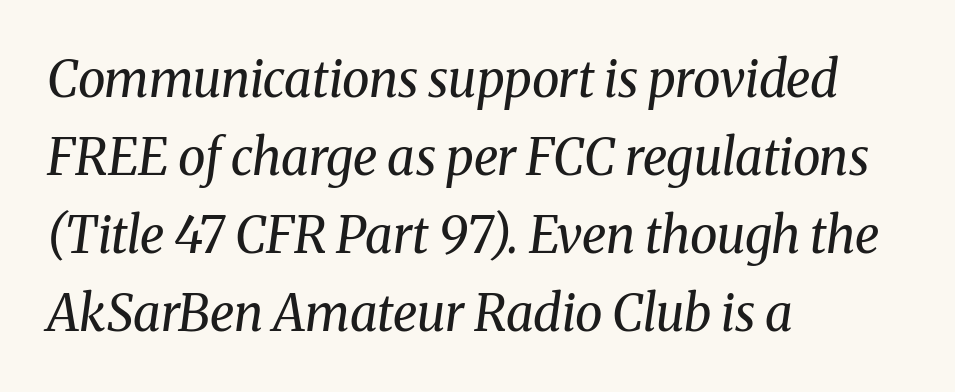
Q: Is the text bold? A: No.
Q: Is the text italic (slanted)? A: Yes, it leans right by about 8 degrees.
Q: Is the typeface a serif or a sans-serif typeface? A: Serif.
Q: Is the text underlined? A: No.
Q: How is the paragraph aligned? A: Left-aligned.
Q: Is the spacing between letters normal or unusually wide? A: Normal.
Q: Is the spacing between lines tight, normal or loose? A: Normal.
Q: Width (condensed, normal, or wide)? A: Normal.
Q: Stroke contrast? A: Medium.
Q: x-height? A: Medium.
Q: Monospaced? A: No.
